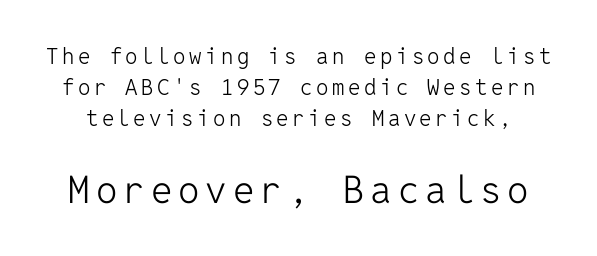
{"serif": "no", "italic": "no", "bold": "no", "weight": "light", "width": "normal", "stroke_contrast": "low", "x_height": "medium", "monospaced": "yes", "underline": "no", "line_spacing": "normal", "line_spacing_ratio": 1.42, "larger_block": "second", "size_ratio": 1.73, "glyph_px": 38}
